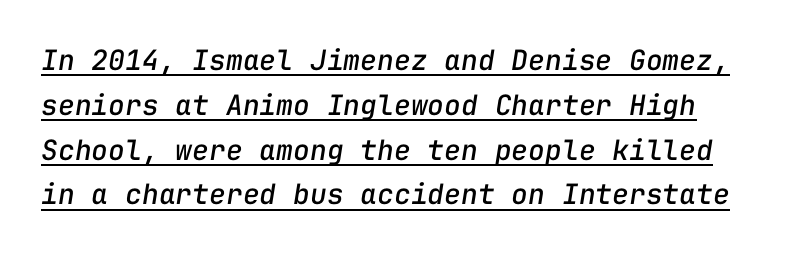
{"italic": "yes", "lean": "right", "slant_degrees": 9, "width": "normal", "stroke_contrast": "low", "x_height": "medium", "monospaced": "yes", "underline": "yes", "line_spacing": "normal", "line_spacing_ratio": 1.6, "letter_spacing": "normal", "letter_spacing_em": 0.0, "glyph_px": 28}
